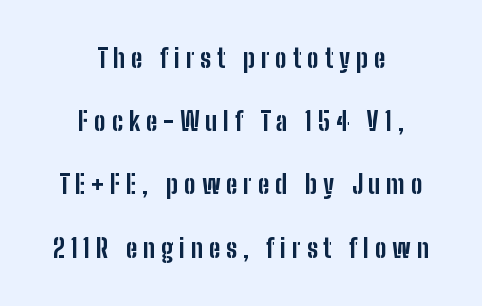
{"italic": "no", "bold": "yes", "underline": "no", "align": "center", "line_spacing": "loose", "line_spacing_ratio": 2.43, "letter_spacing": "wide", "letter_spacing_em": 0.23, "glyph_px": 26}
